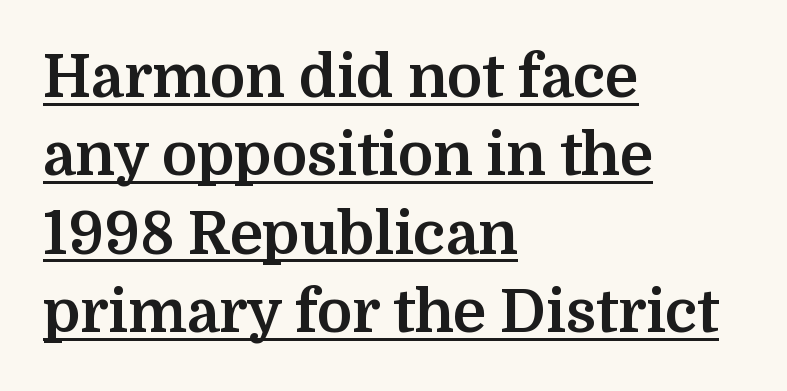
Q: Is the text bold? A: Yes.
Q: Is the text italic (slanted)? A: No, it is upright.
Q: Is the typeface a serif or a sans-serif typeface? A: Serif.
Q: Is the text underlined? A: Yes.
Q: How is the paragraph aligned? A: Left-aligned.
Q: Is the spacing between letters normal or unusually wide? A: Normal.
Q: Is the spacing between lines tight, normal or loose? A: Normal.
Q: Width (condensed, normal, or wide)? A: Normal.
Q: Stroke contrast? A: Medium.
Q: x-height? A: Medium.
Q: Monospaced? A: No.
